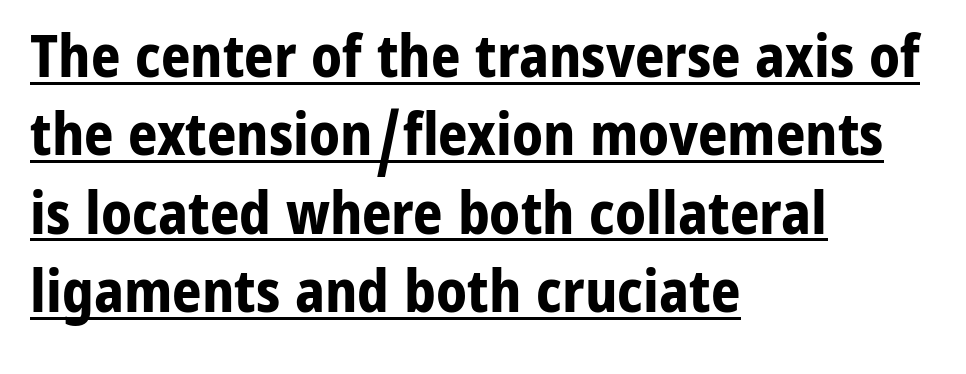
The image shows 58 px bold sans-serif type, upright; set left-aligned, normal line spacing (1.35x), normal letter spacing, underlined; low stroke contrast and a medium x-height.
